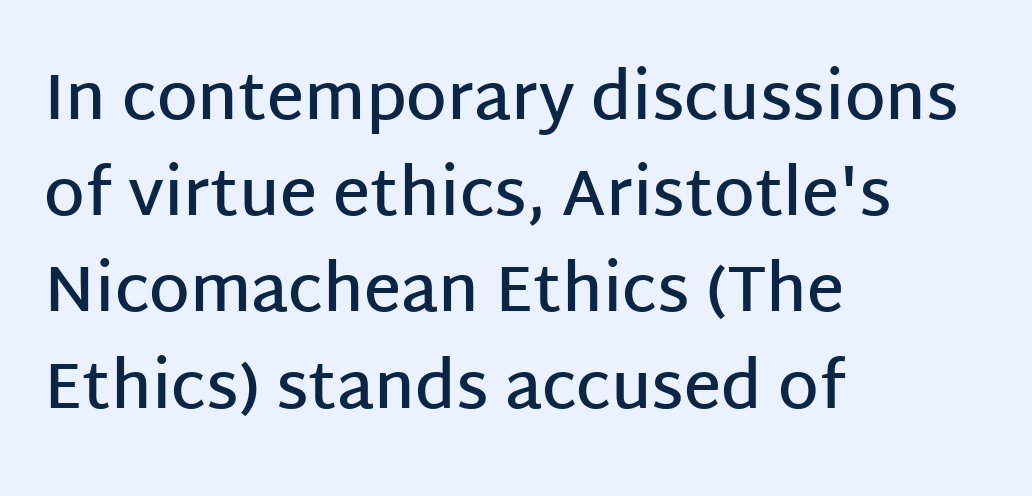
{"serif": "no", "italic": "no", "bold": "semi", "weight": "semibold", "width": "normal", "stroke_contrast": "low", "x_height": "large", "monospaced": "no", "underline": "no", "align": "left", "line_spacing": "normal", "line_spacing_ratio": 1.48, "letter_spacing": "normal", "letter_spacing_em": 0.0, "glyph_px": 65}
